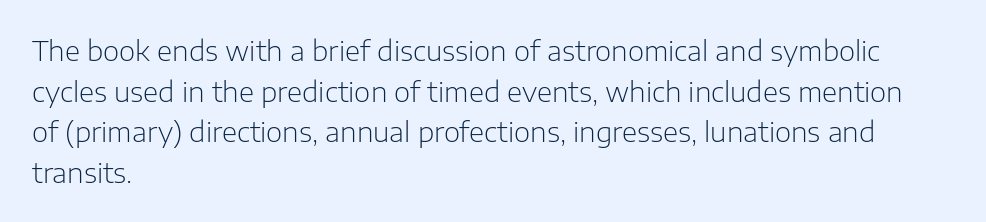
Bare-footed words on every line. You could not count columns in this text — the font is proportionally spaced. Which margin do the lines hug? The left one — the right edge is uneven. Ink coverage per letter is moderate at most.
